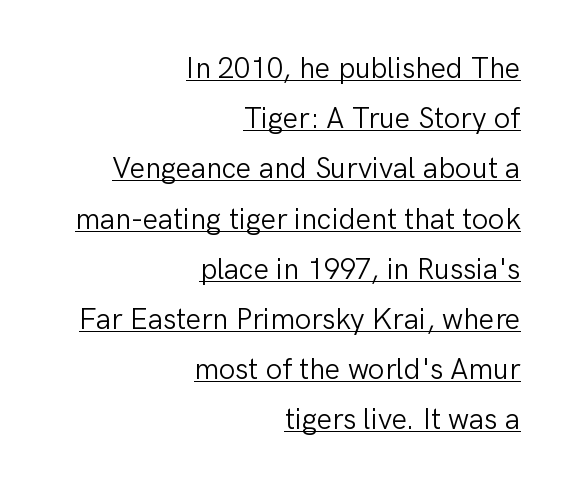
Q: Is the text bold? A: No.
Q: Is the text italic (slanted)? A: No, it is upright.
Q: Is the typeface a serif or a sans-serif typeface? A: Sans-serif.
Q: Is the text underlined? A: Yes.
Q: How is the paragraph aligned? A: Right-aligned.
Q: Is the spacing between letters normal or unusually wide? A: Normal.
Q: Width (condensed, normal, or wide)? A: Normal.
Q: Stroke contrast? A: Low.
Q: x-height? A: Medium.
Q: Monospaced? A: No.
